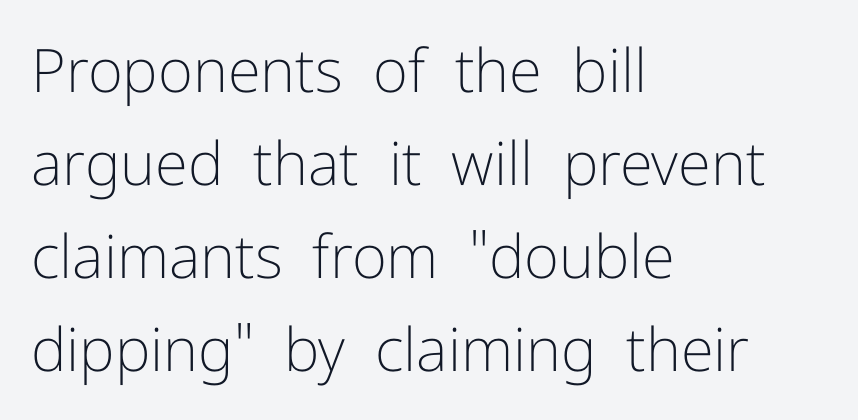
Q: Is the text bold? A: No.
Q: Is the text italic (slanted)? A: No, it is upright.
Q: Is the typeface a serif or a sans-serif typeface? A: Sans-serif.
Q: Is the text underlined? A: No.
Q: How is the paragraph aligned? A: Left-aligned.
Q: Is the spacing between letters normal or unusually wide? A: Normal.
Q: Is the spacing between lines tight, normal or loose? A: Normal.
Q: Width (condensed, normal, or wide)? A: Normal.
Q: Stroke contrast? A: Low.
Q: x-height? A: Medium.
Q: Monospaced? A: No.
